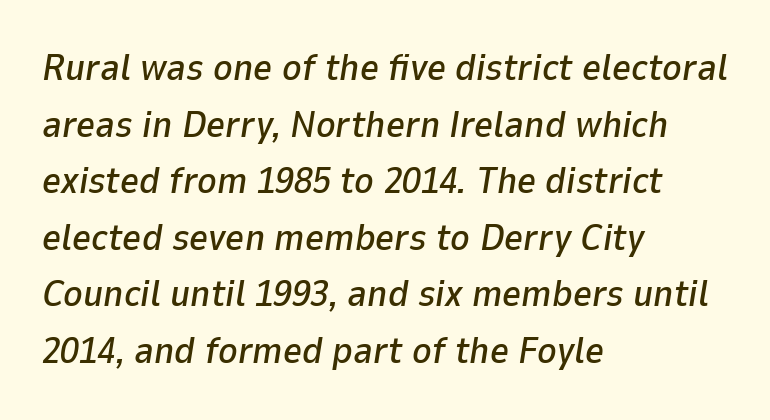
Think of a printed novel: that variable character pitch is what you see here. Leftover space on each line is placed entirely after the last word. The rendering uses a moderate line-height, typical for paragraphs. Is the letter spacing exaggerated? No — it looks like the ordinary default. In terms of posture, this sample is oblique. Check under the words: just untouched page.
